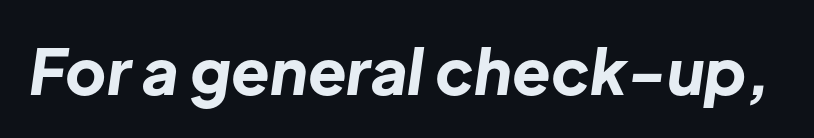
{"italic": "yes", "lean": "right", "slant_degrees": 8, "bold": "yes", "weight": "bold", "width": "normal", "stroke_contrast": "low", "x_height": "medium", "monospaced": "no", "underline": "no", "letter_spacing": "normal", "letter_spacing_em": 0.0, "glyph_px": 63}
